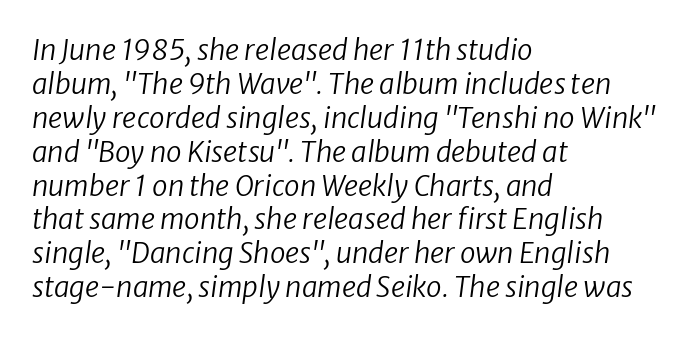
The image shows 28 px regular-weight type, italic (leaning right); set left-aligned, line spacing 1.21x, normal letter spacing, not underlined; low stroke contrast and a medium x-height.
